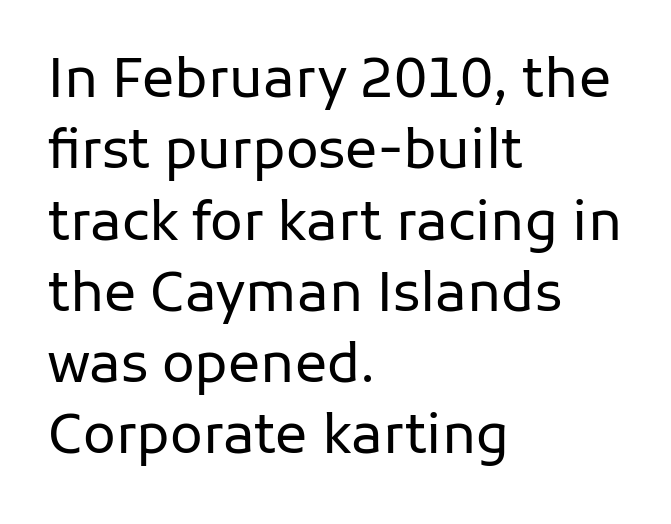
{"serif": "no", "italic": "no", "bold": "no", "weight": "regular", "width": "normal", "stroke_contrast": "low", "x_height": "medium", "monospaced": "no", "underline": "no", "align": "left", "line_spacing": "normal", "line_spacing_ratio": 1.32, "letter_spacing": "normal", "letter_spacing_em": 0.0, "glyph_px": 54}
